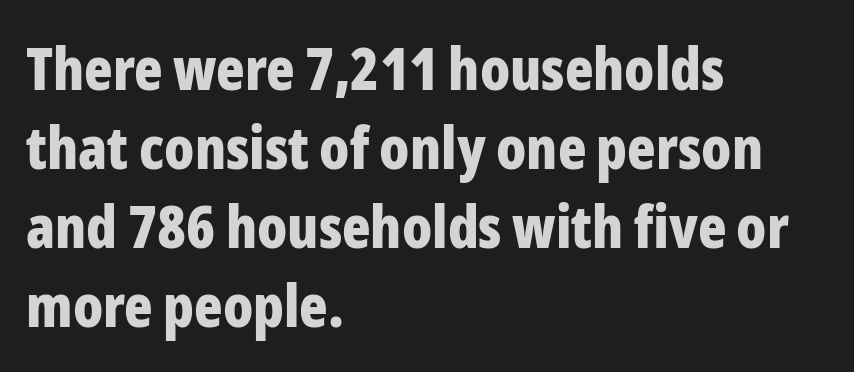
{"serif": "no", "italic": "no", "bold": "yes", "weight": "bold", "width": "condensed", "stroke_contrast": "low", "x_height": "medium", "monospaced": "no", "underline": "no", "align": "left", "line_spacing": "normal", "line_spacing_ratio": 1.34, "letter_spacing": "normal", "letter_spacing_em": 0.0, "glyph_px": 59}
